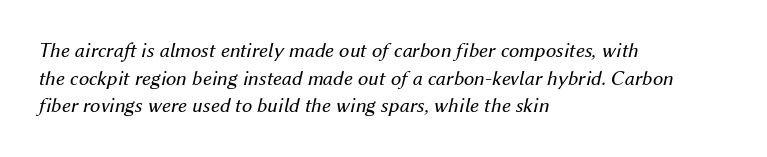
The paragraph shown leans on its left margin. Look at the tracking — it's just the regular setting, nothing added. Weight: not bold — regular or lighter. These lines were composed using italics.
